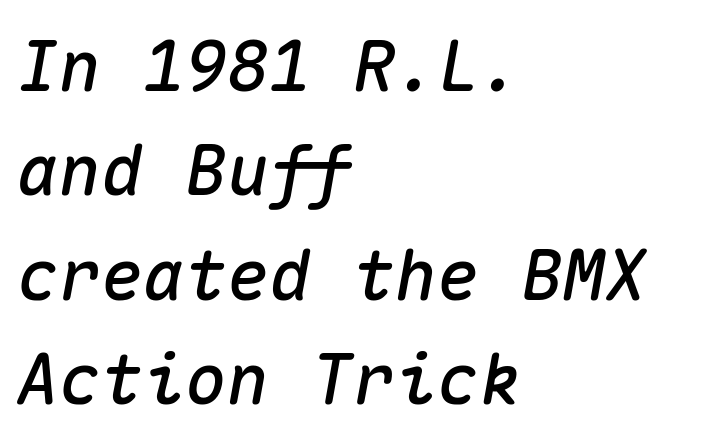
Q: Is the text italic (slanted)? A: Yes, it leans right by about 10 degrees.
Q: Is the text underlined? A: No.
Q: How is the paragraph aligned? A: Left-aligned.
Q: Is the spacing between letters normal or unusually wide? A: Normal.
Q: Is the spacing between lines tight, normal or loose? A: Normal.
Q: Width (condensed, normal, or wide)? A: Normal.
Q: Stroke contrast? A: Medium.
Q: x-height? A: Medium.
Q: Monospaced? A: Yes.
